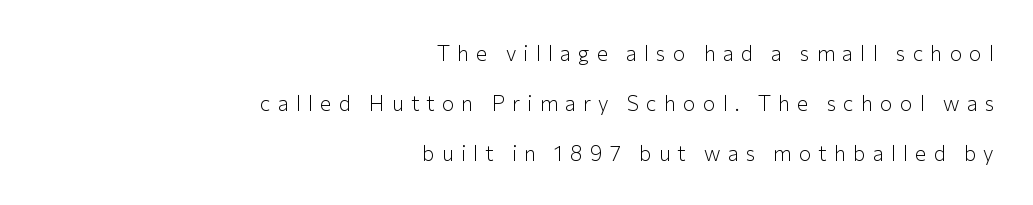
Decoration check: the copy has no underline. Each stroke keeps to a modest, everyday thickness or less. In terms of letterspacing, this is a distinctly airy, spread setting. The axis of the letterforms is exactly vertical. Horizontal alignment here is rightward, an uncommon choice for prose. A typesetter would call this leading open, well beyond the default.
